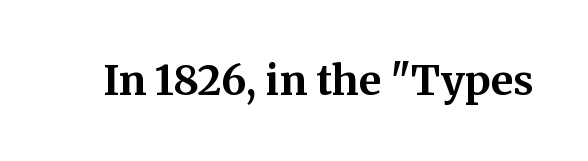
The image shows 41 px bold serif type, upright; set normal letter spacing, not underlined; medium stroke contrast and a medium x-height.
